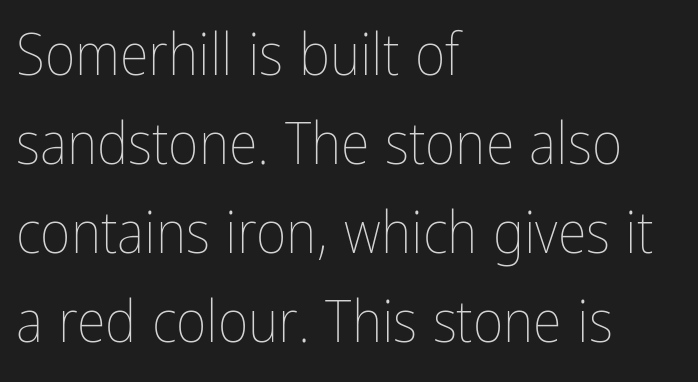
{"italic": "no", "bold": "no", "weight": "thin", "width": "condensed", "stroke_contrast": "low", "x_height": "medium", "monospaced": "no", "underline": "no", "align": "left", "line_spacing": "normal", "line_spacing_ratio": 1.51, "letter_spacing": "normal", "letter_spacing_em": 0.0, "glyph_px": 59}
